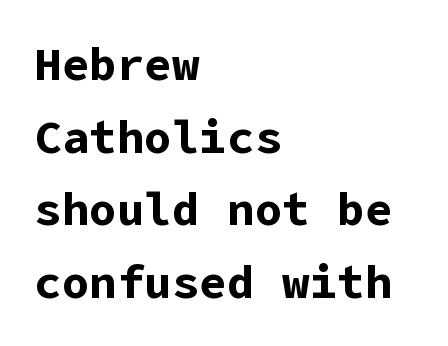
{"serif": "no", "italic": "no", "bold": "yes", "weight": "bold", "width": "normal", "stroke_contrast": "low", "x_height": "medium", "underline": "no", "align": "left", "line_spacing": "normal", "line_spacing_ratio": 1.58, "letter_spacing": "normal", "letter_spacing_em": 0.0, "glyph_px": 46}
